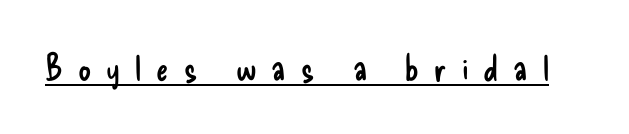
Serifs: no, the terminals of the letterforms are clean. Weight: not bold — regular or lighter. The passage shown is typed in a proportional face where columns would drift. Posture: vertical. Honestly, the letter spacing is so wide it's the main thing you notice. Compared with undecorated copy, this sample adds a rule below the words.
